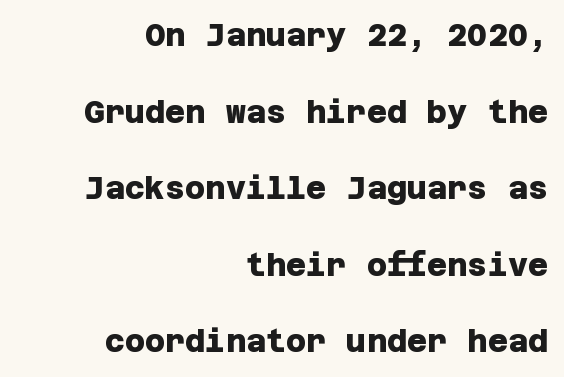
Horizontal bands of white between lines are thick stripes. This sample uses a sans-serif face. This rendering leaves character spacing at its baseline value. Bold? Absolutely — the strokes are thick and heavy.
